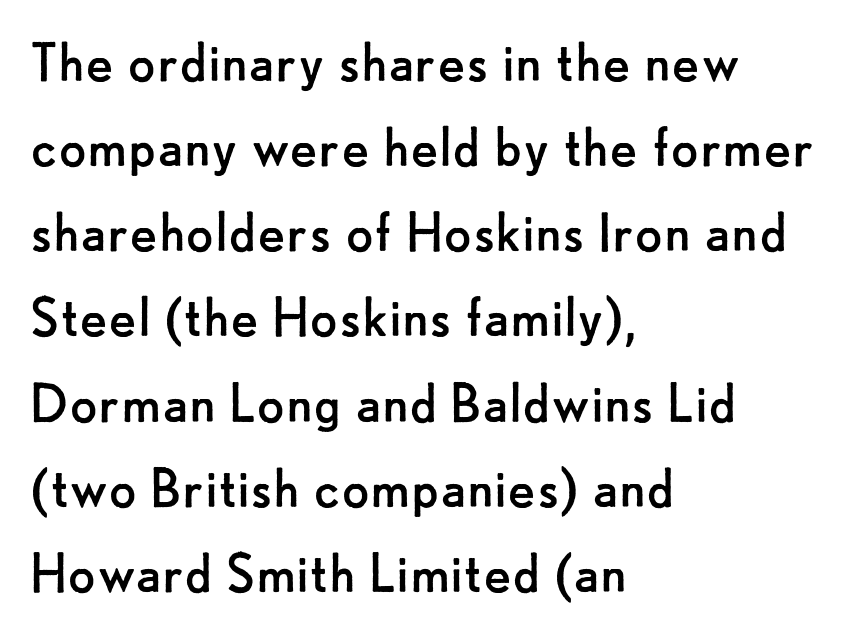
The image shows 65 px regular-weight sans-serif type, upright; set left-aligned, normal line spacing (1.31x), normal letter spacing, not underlined; low stroke contrast and a small x-height.
